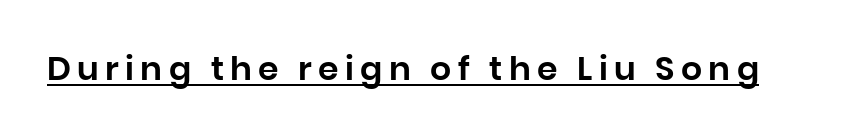
A rule runs beneath these lines of type. The rendering shows plain stroke endings on the letterforms — a sans-serif design. A typesetter would call this proportional, since set widths differ per character. Every character sits straight up, as roman type does.
